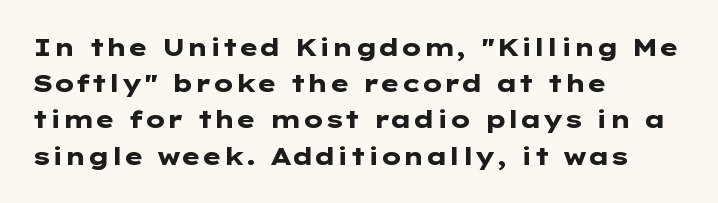
Q: Is the text bold? A: Yes.
Q: Is the text italic (slanted)? A: No, it is upright.
Q: Is the text underlined? A: No.
Q: How is the paragraph aligned? A: Left-aligned.
Q: Is the spacing between letters normal or unusually wide? A: Normal.
Q: Is the spacing between lines tight, normal or loose? A: Normal.
